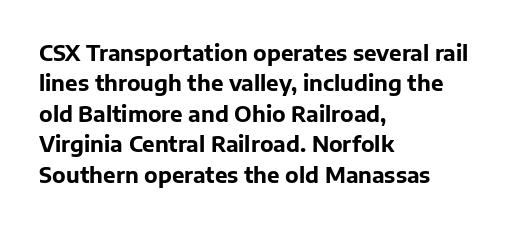
Q: Is the text bold? A: Yes.
Q: Is the text italic (slanted)? A: No, it is upright.
Q: Is the text underlined? A: No.
Q: How is the paragraph aligned? A: Left-aligned.
Q: Is the spacing between letters normal or unusually wide? A: Normal.
Q: Is the spacing between lines tight, normal or loose? A: Normal.
